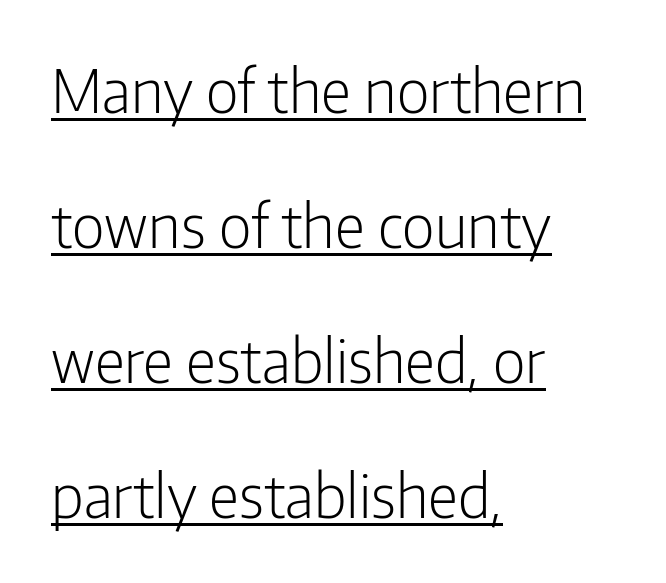
Q: Is the text bold? A: No.
Q: Is the text italic (slanted)? A: No, it is upright.
Q: Is the typeface a serif or a sans-serif typeface? A: Sans-serif.
Q: Is the text underlined? A: Yes.
Q: How is the paragraph aligned? A: Left-aligned.
Q: Is the spacing between letters normal or unusually wide? A: Normal.
Q: Is the spacing between lines tight, normal or loose? A: Loose.
Q: Width (condensed, normal, or wide)? A: Condensed.
Q: Stroke contrast? A: Low.
Q: x-height? A: Medium.
Q: Monospaced? A: No.
